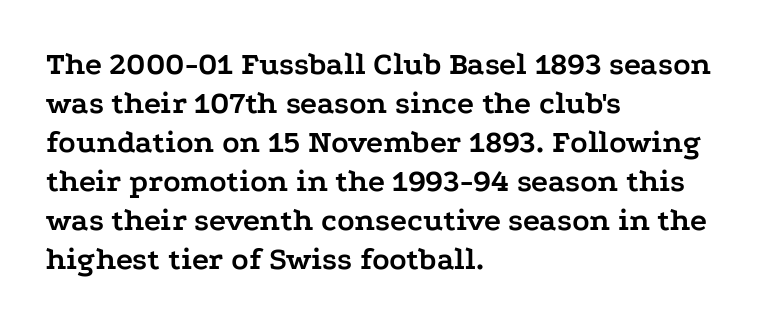
{"serif": "yes", "italic": "no", "bold": "yes", "weight": "semibold", "width": "wide", "stroke_contrast": "low", "x_height": "medium", "monospaced": "no", "underline": "no", "align": "left", "line_spacing_ratio": 1.22, "letter_spacing": "normal", "letter_spacing_em": 0.0, "glyph_px": 32}
